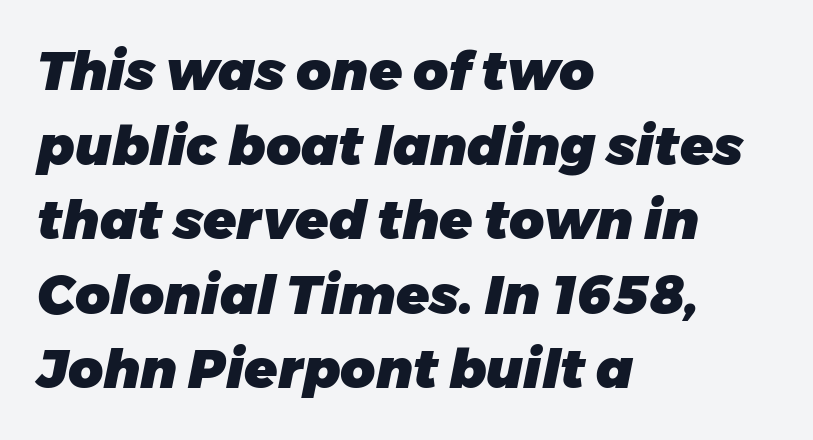
This rendering leaves character spacing at its baseline value. Typesetter's note: full bold, strokes at maximum text heaviness. The letters are slanted; this is an italic face. The strip under each line holds only bare page. Is there much room between lines? A standard amount, neither cramped nor airy. The passage shown is typed in a proportional face where columns would drift.
